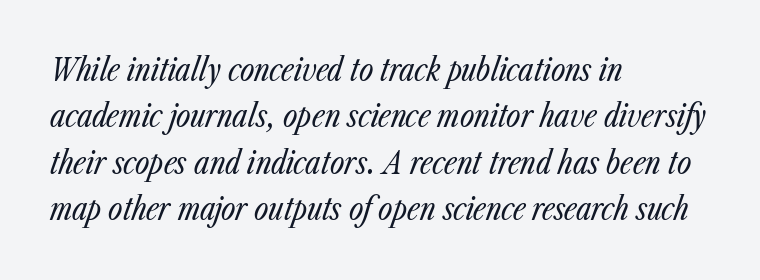
Q: Is the text bold? A: No.
Q: Is the text italic (slanted)? A: Yes, it leans right by about 23 degrees.
Q: Is the text underlined? A: No.
Q: How is the paragraph aligned? A: Left-aligned.
Q: Is the spacing between letters normal or unusually wide? A: Normal.
Q: Is the spacing between lines tight, normal or loose? A: Normal.
Q: Width (condensed, normal, or wide)? A: Condensed.
Q: Stroke contrast? A: Low.
Q: x-height? A: Medium.
Q: Monospaced? A: No.
